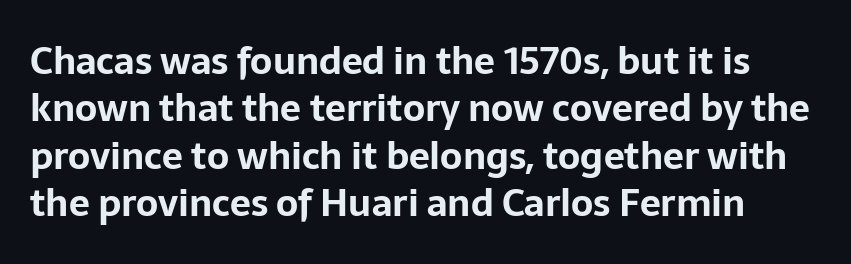
Q: Is the text bold? A: Yes.
Q: Is the text italic (slanted)? A: No, it is upright.
Q: Is the typeface a serif or a sans-serif typeface? A: Sans-serif.
Q: Is the text underlined? A: No.
Q: Is the spacing between letters normal or unusually wide? A: Normal.
Q: Is the spacing between lines tight, normal or loose? A: Normal.
Q: Width (condensed, normal, or wide)? A: Normal.
Q: Stroke contrast? A: Low.
Q: x-height? A: Medium.
Q: Monospaced? A: No.
